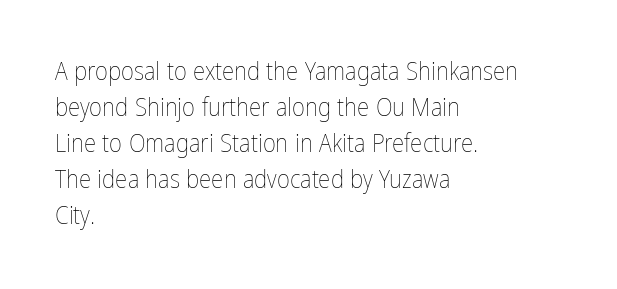
The rendering anchors every line to the left-hand side. Words appear dense and cohesive because spacing is normal. Does the leading feel generous? No, just average. A quiet, ordinary-to-light weight characterises the typeface.
